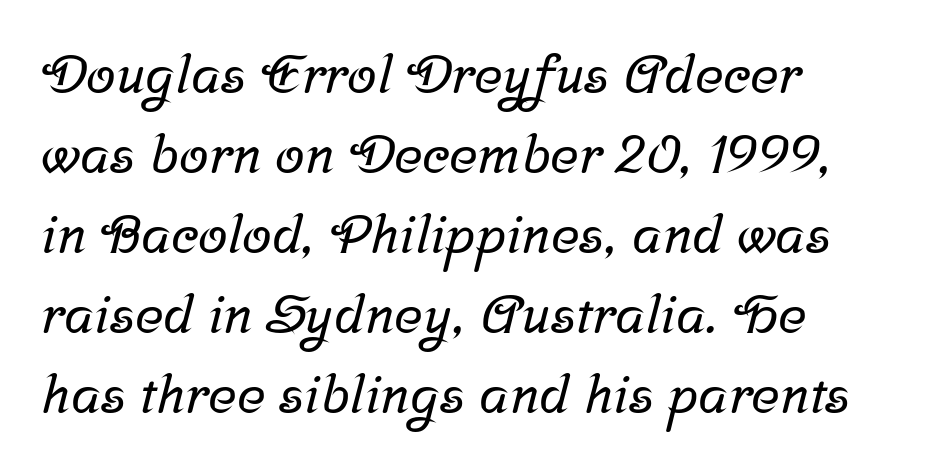
Q: Is the text underlined? A: No.
Q: Is the spacing between letters normal or unusually wide? A: Normal.
Q: Is the spacing between lines tight, normal or loose? A: Normal.
Q: Width (condensed, normal, or wide)? A: Normal.
Q: Stroke contrast? A: Low.
Q: x-height? A: Medium.
Q: Monospaced? A: No.
